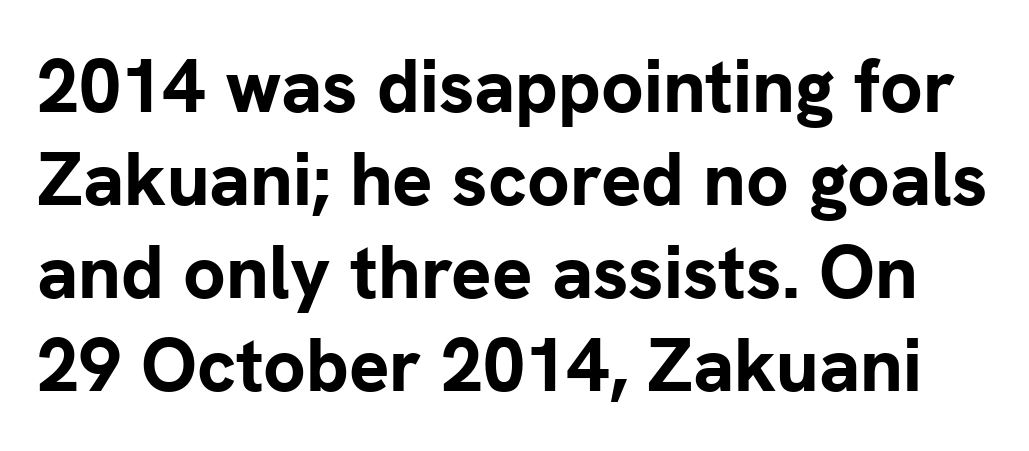
Q: Is the text bold? A: Yes.
Q: Is the text italic (slanted)? A: No, it is upright.
Q: Is the typeface a serif or a sans-serif typeface? A: Sans-serif.
Q: Is the text underlined? A: No.
Q: Is the spacing between letters normal or unusually wide? A: Normal.
Q: Width (condensed, normal, or wide)? A: Normal.
Q: Stroke contrast? A: Low.
Q: x-height? A: Medium.
Q: Monospaced? A: No.
